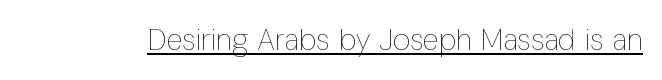
The face used here appears with an underline applied. Spacing verdict: proportional, widths tailored to each character. The strokes are not fattened; the text isn't bold. Style check: upright. Letter spacing: default.
